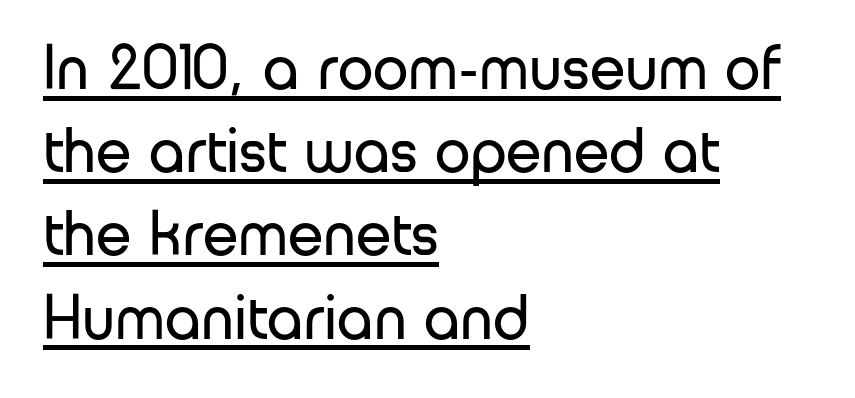
Q: Is the text bold? A: No.
Q: Is the text italic (slanted)? A: No, it is upright.
Q: Is the typeface a serif or a sans-serif typeface? A: Sans-serif.
Q: Is the text underlined? A: Yes.
Q: How is the paragraph aligned? A: Left-aligned.
Q: Is the spacing between letters normal or unusually wide? A: Normal.
Q: Is the spacing between lines tight, normal or loose? A: Normal.
Q: Width (condensed, normal, or wide)? A: Normal.
Q: Stroke contrast? A: Low.
Q: x-height? A: Medium.
Q: Monospaced? A: No.
